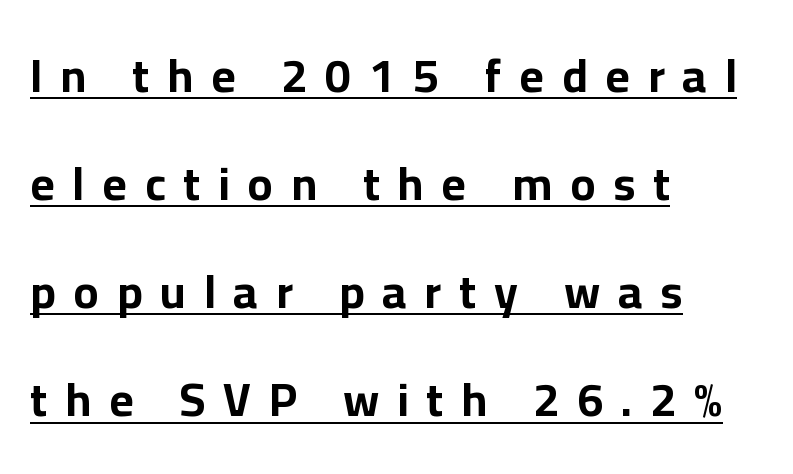
{"serif": "no", "italic": "no", "bold": "yes", "weight": "bold", "width": "normal", "stroke_contrast": "low", "x_height": "medium", "monospaced": "no", "underline": "yes", "align": "left", "line_spacing": "loose", "line_spacing_ratio": 2.3, "letter_spacing": "wide", "letter_spacing_em": 0.38, "glyph_px": 47}
